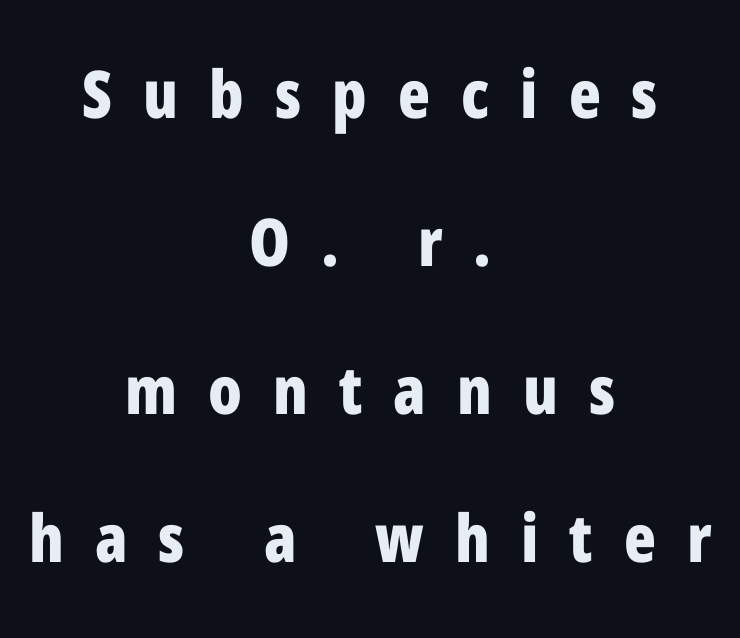
Honestly, the letter spacing is so wide it's the main thing you notice. The type family on display is of the sans-serif kind. The setting favours the middle, as headings and verse often do. The line-height multiplier appears high, well above default. Underline: absent.
